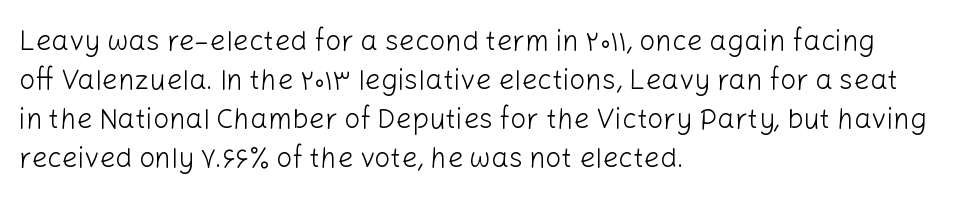
Here the glyphs are tracked normally, forming tight word shapes. Look at the bottom of the vertical strokes: they stop flat, with no serifs. A roman cut, with each character standing at attention. Reading down the column, the eye jumps a familiar distance to each next line. Underlining? Definitely not there. The letters advance in unequal steps, a hallmark of proportional type.
